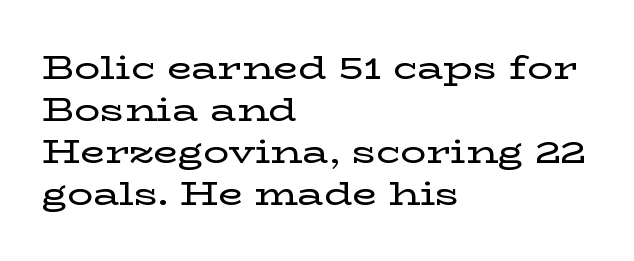
{"serif": "yes", "italic": "no", "width": "wide", "stroke_contrast": "low", "x_height": "medium", "monospaced": "no", "underline": "no", "align": "left", "line_spacing": "normal", "line_spacing_ratio": 1.31, "letter_spacing": "normal", "letter_spacing_em": 0.0, "glyph_px": 32}
